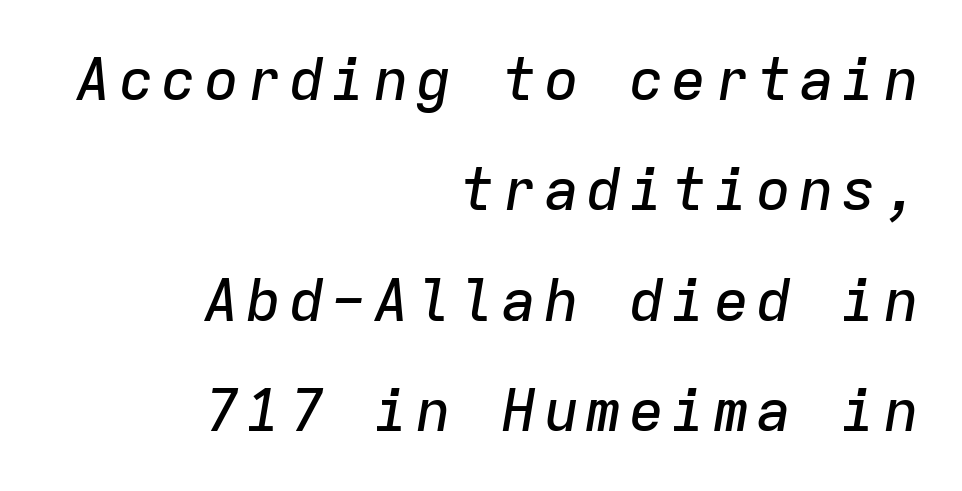
{"italic": "yes", "lean": "right", "slant_degrees": 9, "width": "normal", "stroke_contrast": "low", "x_height": "medium", "monospaced": "yes", "underline": "no", "align": "right", "line_spacing_ratio": 1.87, "glyph_px": 59}
